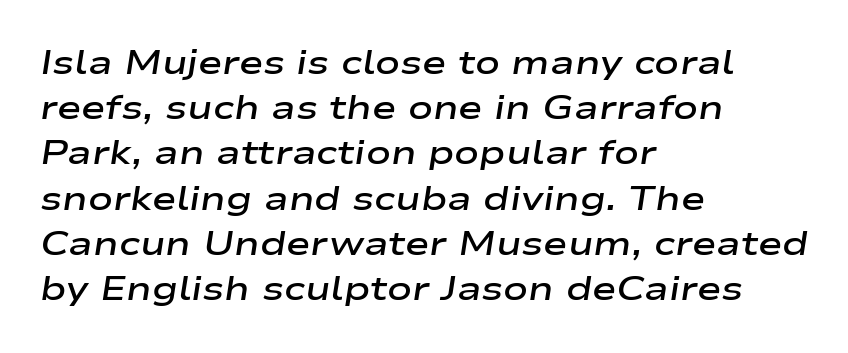
Q: Is the text bold? A: Semi-bold.
Q: Is the text italic (slanted)? A: Yes, it leans right by about 9 degrees.
Q: Is the text underlined? A: No.
Q: How is the paragraph aligned? A: Left-aligned.
Q: Is the spacing between letters normal or unusually wide? A: Normal.
Q: Is the spacing between lines tight, normal or loose? A: Normal.
Q: Width (condensed, normal, or wide)? A: Wide.
Q: Stroke contrast? A: Low.
Q: x-height? A: Medium.
Q: Monospaced? A: No.
